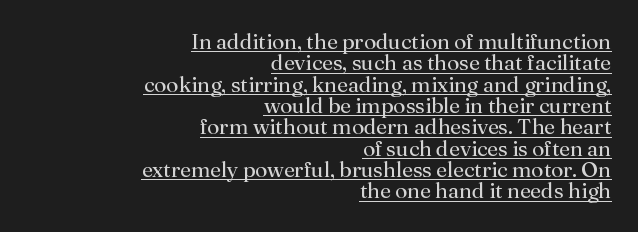
If you measured baseline to baseline, you'd find a short distance. Compared with a flush-left layout, this one pins lines to the opposite, right side. Each line of the rendering has a horizontal stroke beneath the glyphs. Nope, not italic — everything's standing straight.
